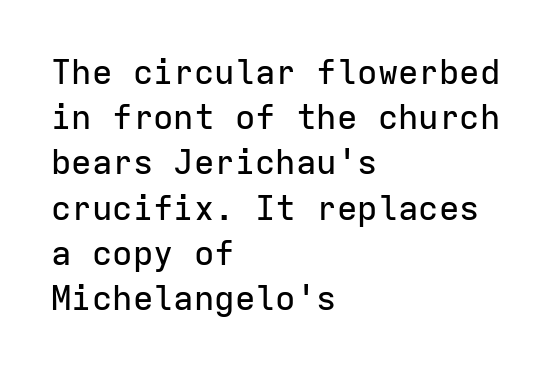
Classification — sans serif. The glyphs are unaccompanied by any horizontal stroke below them. A classic flush-left, rag-right setting is used for this passage. Quick note: interline space is typical. Monospaced: the letters line up in strict vertical columns.
